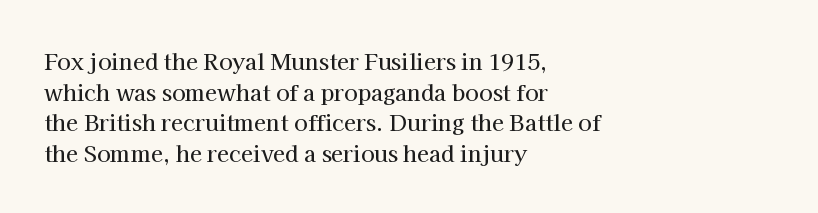
If you drew a line through each stem, it would be perfectly vertical. Honestly, the letter spacing is just normal — you wouldn't notice it. The words here are not underlined. Notice how the passage keeps a crisp vertical edge on the left only. Interline gaps are of average width in this sample.
